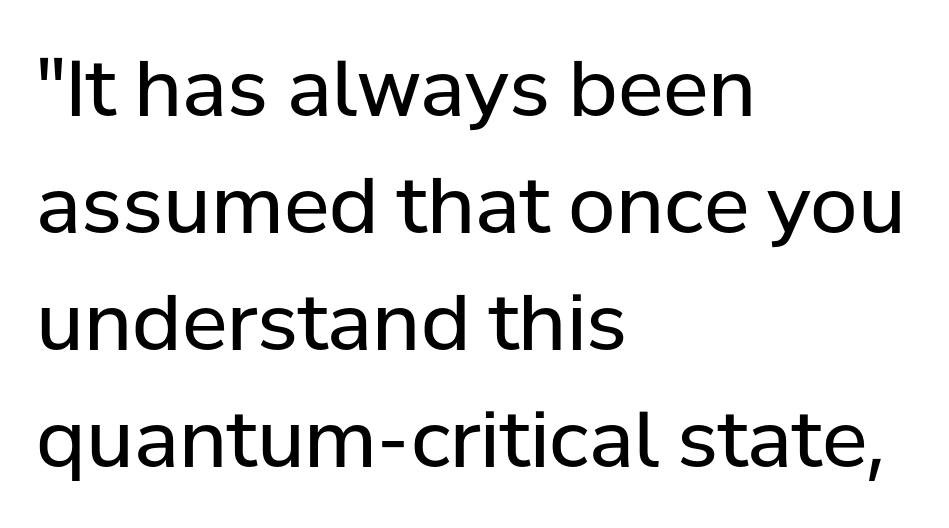
Stems and bowls with no extra thickness — not bold. This rendering leaves character spacing at its baseline value. This sample uses a sans-serif face. In terms of leading, this rendering sits right in the middle.
